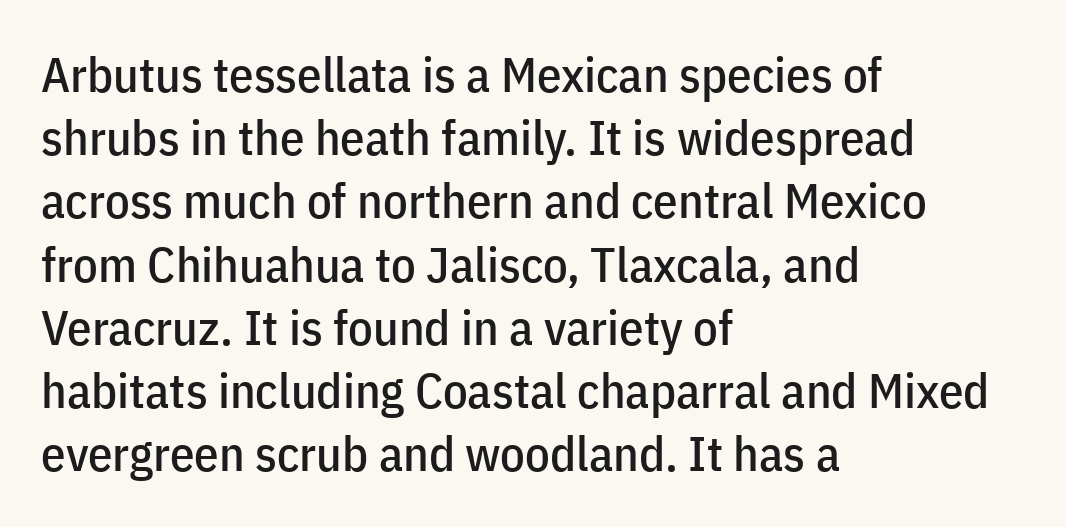
Q: Is the text italic (slanted)? A: No, it is upright.
Q: Is the typeface a serif or a sans-serif typeface? A: Sans-serif.
Q: Is the text underlined? A: No.
Q: How is the paragraph aligned? A: Left-aligned.
Q: Is the spacing between letters normal or unusually wide? A: Normal.
Q: Is the spacing between lines tight, normal or loose? A: Normal.
Q: Width (condensed, normal, or wide)? A: Condensed.
Q: Stroke contrast? A: Low.
Q: x-height? A: Medium.
Q: Monospaced? A: No.
